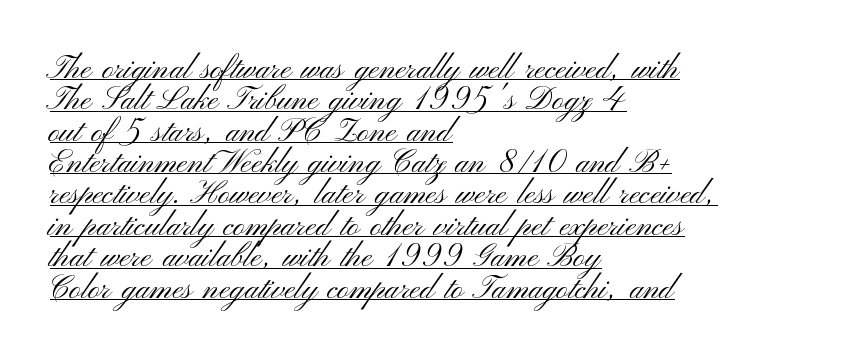
Q: Is the text bold? A: No.
Q: Is the text italic (slanted)? A: Yes.
Q: Is the typeface a serif or a sans-serif typeface? A: Sans-serif.
Q: Is the text underlined? A: Yes.
Q: How is the paragraph aligned? A: Left-aligned.
Q: Is the spacing between letters normal or unusually wide? A: Normal.
Q: Is the spacing between lines tight, normal or loose? A: Tight.
Q: Width (condensed, normal, or wide)? A: Wide.
Q: Stroke contrast? A: Medium.
Q: x-height? A: Small.
Q: Monospaced? A: No.
